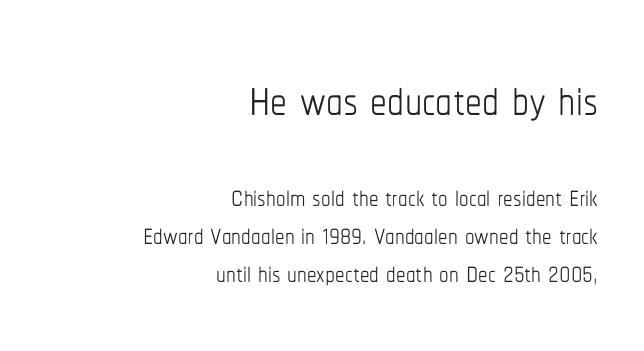
Q: Is the text bold? A: No.
Q: Is the text italic (slanted)? A: No, it is upright.
Q: Is the text underlined? A: No.
Q: How is the paragraph aligned? A: Right-aligned.
Q: Is the spacing between letters normal or unusually wide? A: Normal.
Q: Is the spacing between lines tight, normal or loose? A: Tight.
Q: Which block of text is set in a larger size, the first (top) or the second (bottom)? A: The first (top) one.
Q: Width (condensed, normal, or wide)? A: Condensed.
Q: Stroke contrast? A: Low.
Q: x-height? A: Medium.
Q: Monospaced? A: No.
